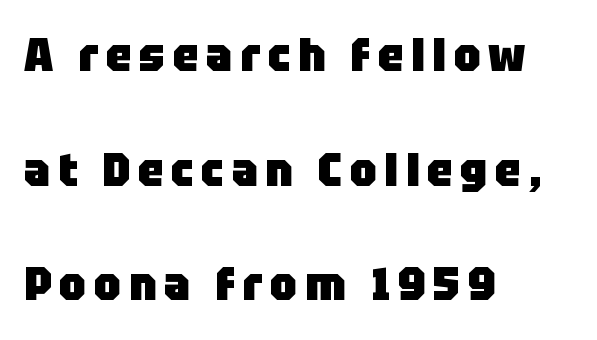
Tall strokes in this sample are plumb rather than angled. Interline gaps are noticeably wide in this sample. The glyphs have the mass of a bold cut. You could not count columns in this text — the font is proportionally spaced. This rendering uses left alignment, leaving the right contour irregular.
